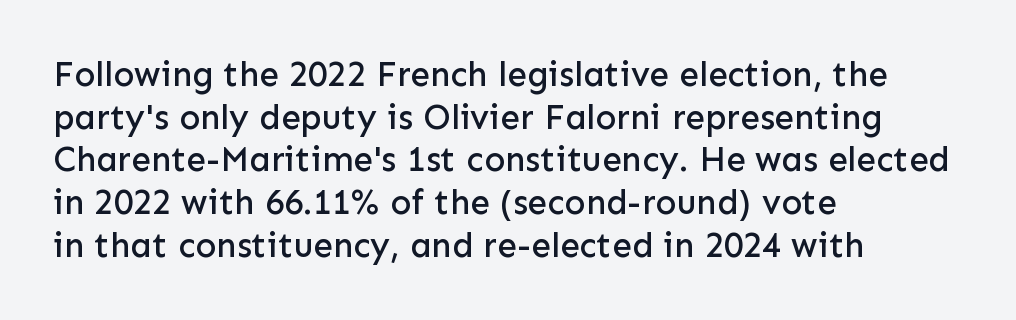
The image shows 35 px sans-serif type, upright; set left-aligned, line spacing 1.22x, normal letter spacing, not underlined; low stroke contrast and a medium x-height.
